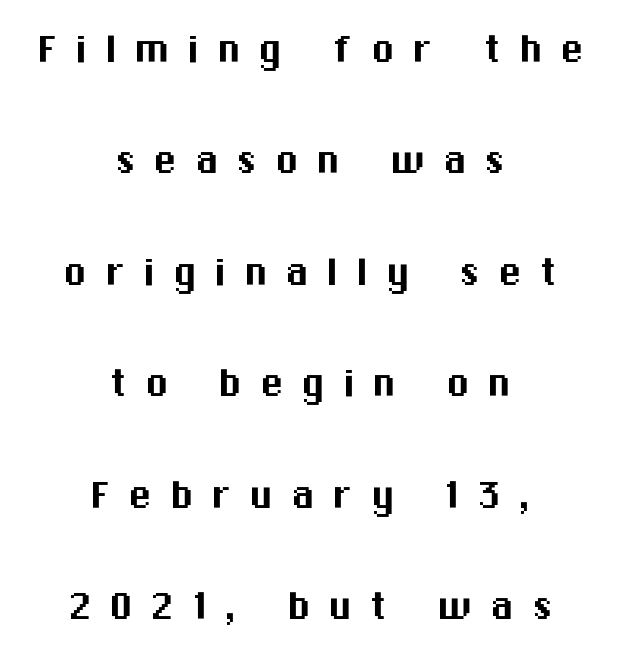
The letterforms stand isolated, each surrounded by extra space. Does the copy run flush right? No — it is centered line by line. The face used here is proportionally spaced, like ordinary book or web type. Loosely led — the rows are spread out. Stroke terminals: plain, sans-serif.
